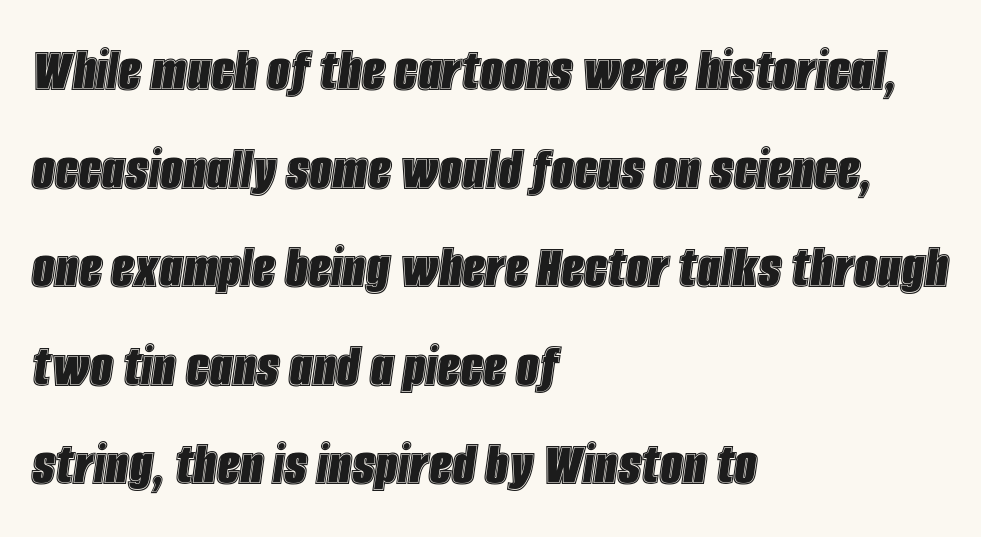
{"italic": "yes", "lean": "right", "slant_degrees": 8, "width": "condensed", "x_height": "large", "monospaced": "no", "underline": "no", "align": "left", "line_spacing": "normal", "line_spacing_ratio": 1.54, "letter_spacing": "normal", "letter_spacing_em": 0.0, "glyph_px": 64}
